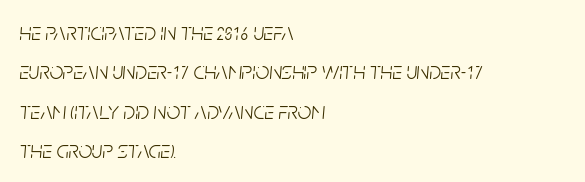
No word sits above an underline. The weight tops out at a normal text grade. Each word holds together tightly as a unit, with standard inter-letter gaps. The leading is moderate, giving the passage an even texture.
